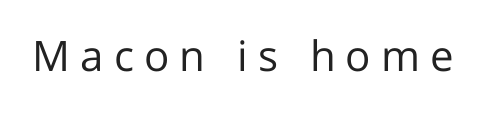
No feet cap the strokes, marking this as sans-serif type. You could only call the tracking loose — the letters float apart. Underline: absent. Think of a printed novel: that variable character pitch is what you see here.
